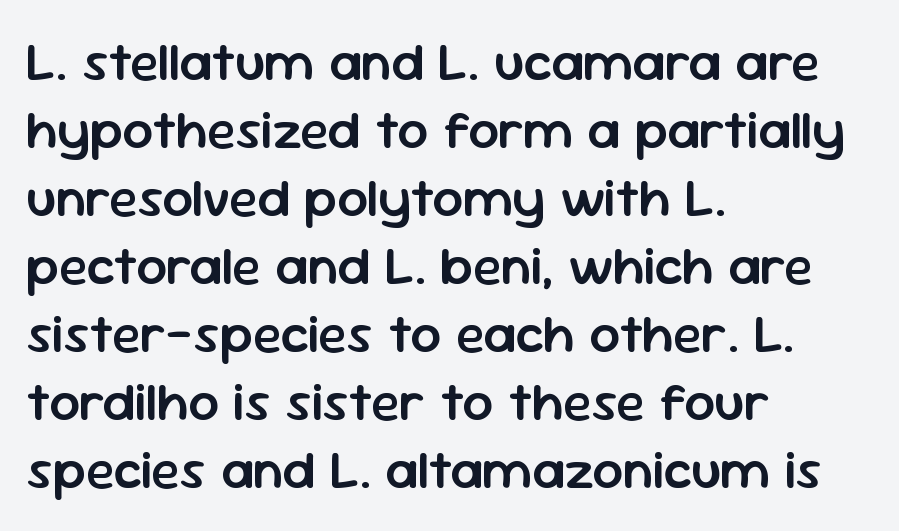
Q: Is the text bold? A: Semi-bold.
Q: Is the text italic (slanted)? A: No, it is upright.
Q: Is the typeface a serif or a sans-serif typeface? A: Sans-serif.
Q: Is the text underlined? A: No.
Q: How is the paragraph aligned? A: Left-aligned.
Q: Is the spacing between letters normal or unusually wide? A: Normal.
Q: Is the spacing between lines tight, normal or loose? A: Normal.
Q: Width (condensed, normal, or wide)? A: Normal.
Q: Stroke contrast? A: Low.
Q: x-height? A: Medium.
Q: Monospaced? A: No.
